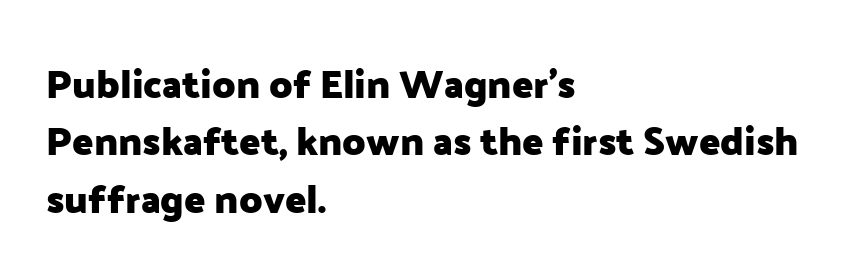
The passage shown is typed in a proportional face where columns would drift. Do the letters lean? They stand straight. Check under the words: just untouched page. No feet cap the strokes, marking this as sans-serif type. Where is the straight margin? On the left. Default kerning and tracking; the words read as compact shapes.
